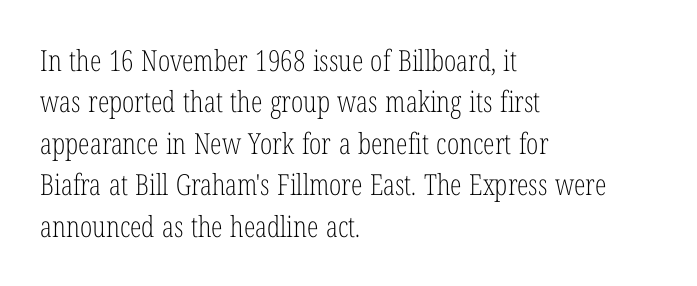
{"serif": "yes", "italic": "no", "bold": "no", "weight": "light", "width": "condensed", "stroke_contrast": "low", "x_height": "medium", "monospaced": "no", "underline": "no", "align": "left", "line_spacing": "normal", "line_spacing_ratio": 1.43, "letter_spacing": "normal", "letter_spacing_em": 0.0, "glyph_px": 29}
